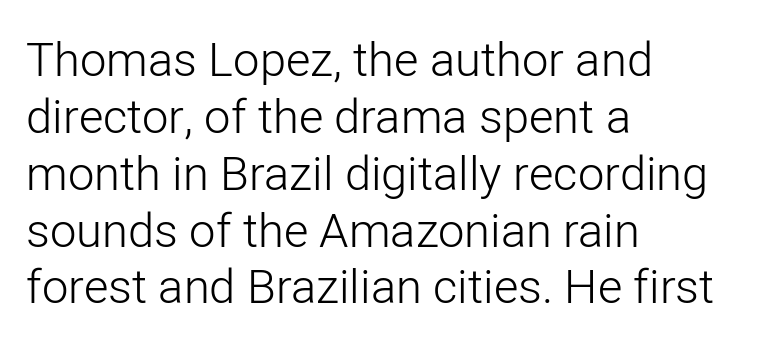
Q: Is the text bold? A: No.
Q: Is the text italic (slanted)? A: No, it is upright.
Q: Is the typeface a serif or a sans-serif typeface? A: Sans-serif.
Q: Is the text underlined? A: No.
Q: How is the paragraph aligned? A: Left-aligned.
Q: Is the spacing between letters normal or unusually wide? A: Normal.
Q: Width (condensed, normal, or wide)? A: Normal.
Q: Stroke contrast? A: Low.
Q: x-height? A: Medium.
Q: Monospaced? A: No.
